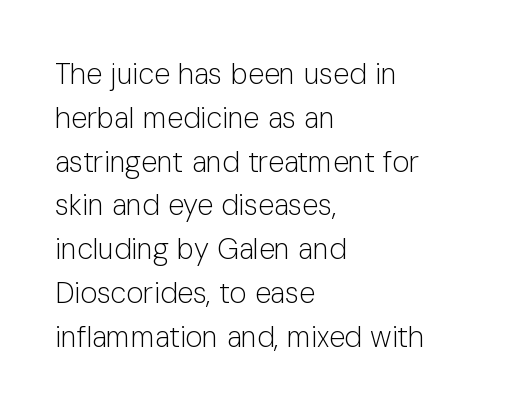
The image shows 29 px light sans-serif type, upright; set left-aligned, normal line spacing (1.51x), normal letter spacing, not underlined; low stroke contrast and a medium x-height.
